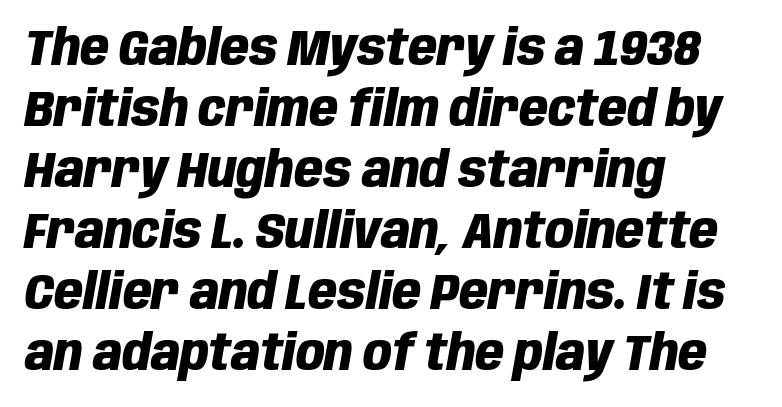
Q: Is the text bold? A: Yes.
Q: Is the text italic (slanted)? A: Yes, it leans right by about 10 degrees.
Q: Is the text underlined? A: No.
Q: How is the paragraph aligned? A: Left-aligned.
Q: Is the spacing between letters normal or unusually wide? A: Normal.
Q: Width (condensed, normal, or wide)? A: Condensed.
Q: Stroke contrast? A: Low.
Q: x-height? A: Large.
Q: Monospaced? A: No.
